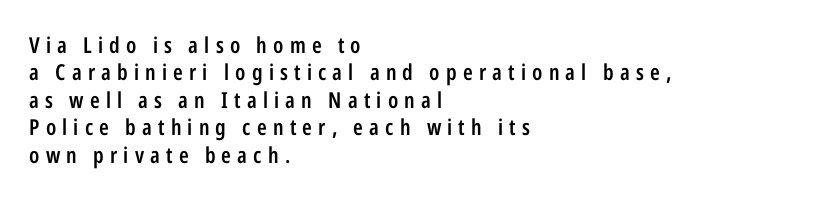
Q: Is the text bold? A: Semi-bold.
Q: Is the text italic (slanted)? A: No, it is upright.
Q: Is the text underlined? A: No.
Q: How is the paragraph aligned? A: Left-aligned.
Q: Is the spacing between letters normal or unusually wide? A: Unusually wide.
Q: Is the spacing between lines tight, normal or loose? A: Normal.
